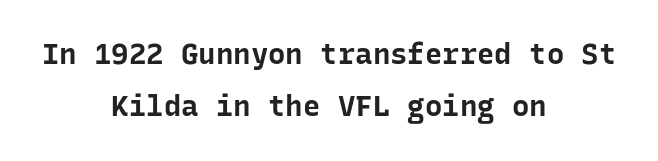
Q: Is the text bold? A: Yes.
Q: Is the text italic (slanted)? A: No, it is upright.
Q: Is the typeface a serif or a sans-serif typeface? A: Sans-serif.
Q: Is the text underlined? A: No.
Q: How is the paragraph aligned? A: Centered.
Q: Is the spacing between letters normal or unusually wide? A: Normal.
Q: Width (condensed, normal, or wide)? A: Normal.
Q: Stroke contrast? A: Low.
Q: x-height? A: Medium.
Q: Monospaced? A: Yes.
